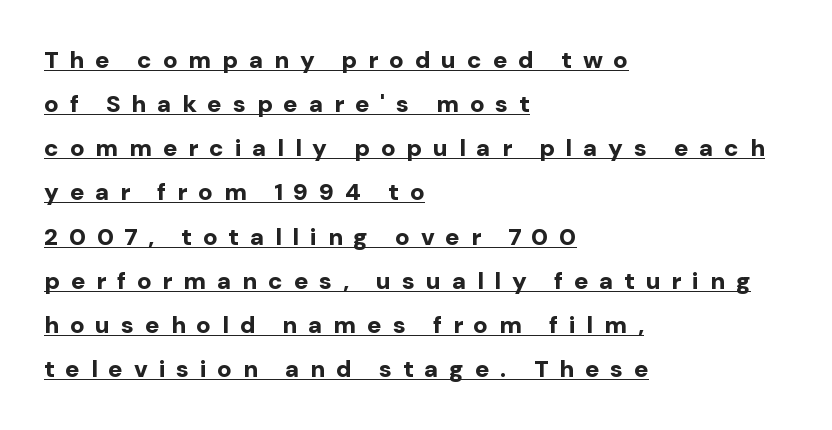
Layout note: lines flush left. Underlined type. The glyphs have the mass of a bold cut. A roman cut, with each character standing at attention. Someone cranked the tracking dial way up on this one.
